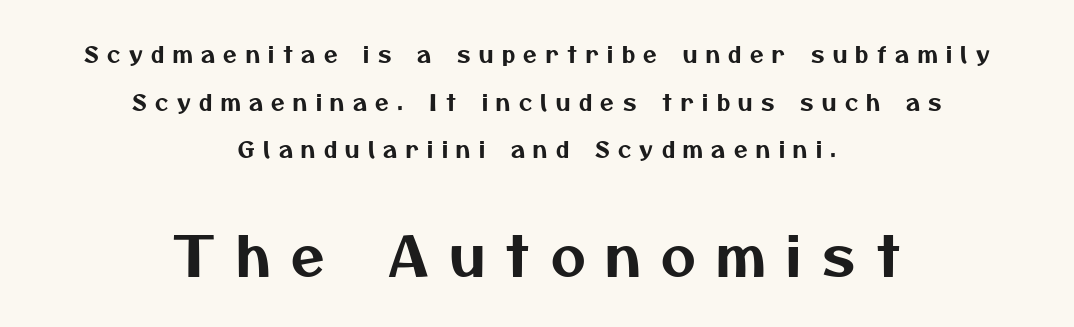
Whoever set this chose breathing room over compactness in the vertical rhythm. Alignment: centered. The foot of each line stays bare and open. Here the designer chose a conventional face with non-uniform glyph widths.
